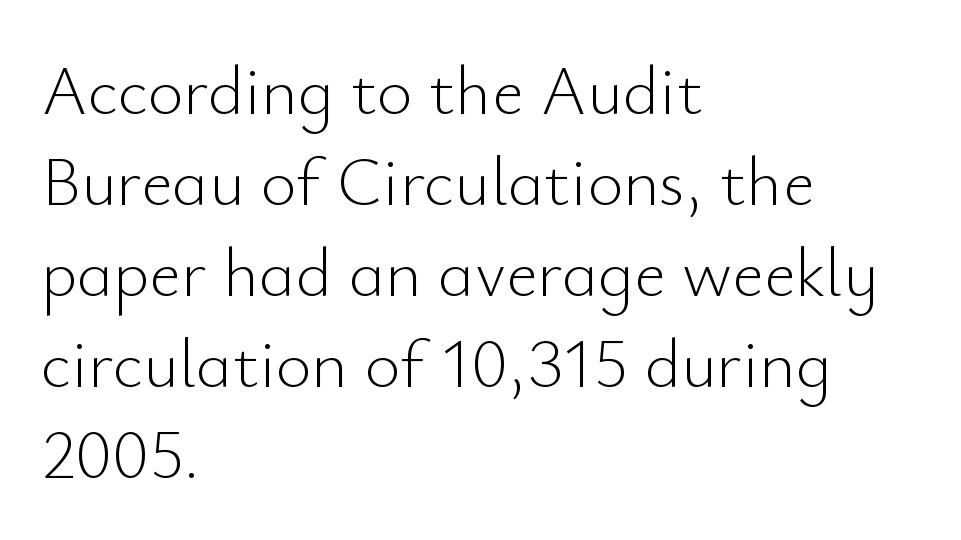
The image shows 69 px light sans-serif type, upright; set left-aligned, normal line spacing (1.32x), normal letter spacing, not underlined; low stroke contrast and a small x-height.
